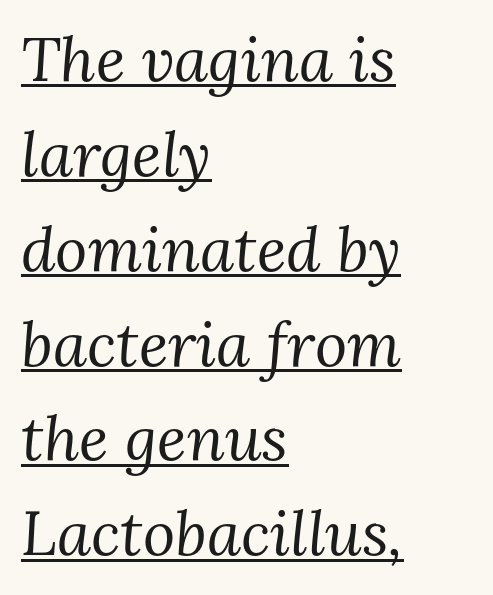
The image shows 62 px regular-weight serif type, italic (leaning right); set left-aligned, normal line spacing (1.53x), normal letter spacing, underlined; medium stroke contrast and a medium x-height.
